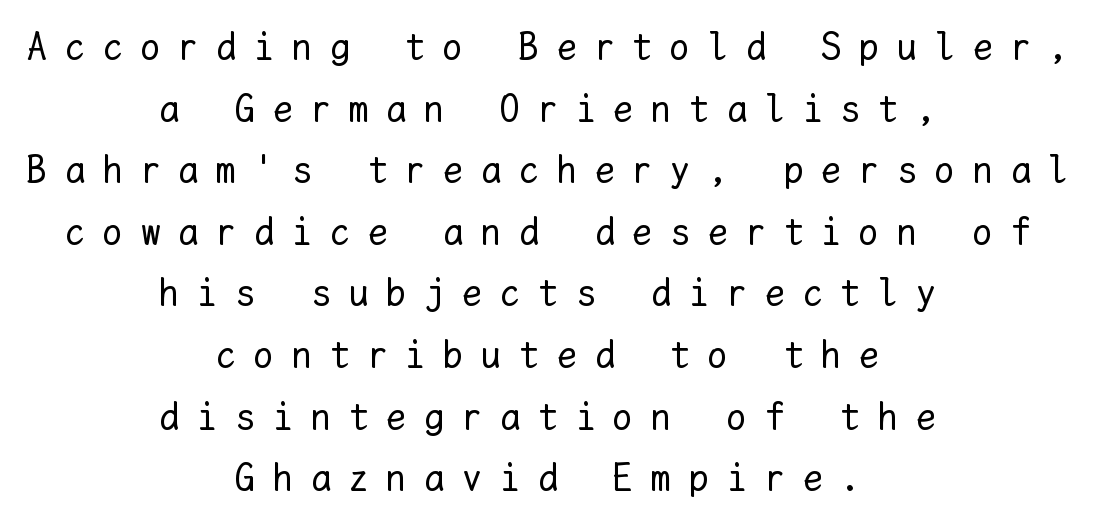
Q: Is the text bold? A: No.
Q: Is the text italic (slanted)? A: No, it is upright.
Q: Is the text underlined? A: No.
Q: How is the paragraph aligned? A: Centered.
Q: Is the spacing between letters normal or unusually wide? A: Unusually wide.
Q: Is the spacing between lines tight, normal or loose? A: Normal.
Q: Width (condensed, normal, or wide)? A: Normal.
Q: Stroke contrast? A: Low.
Q: x-height? A: Medium.
Q: Monospaced? A: Yes.
